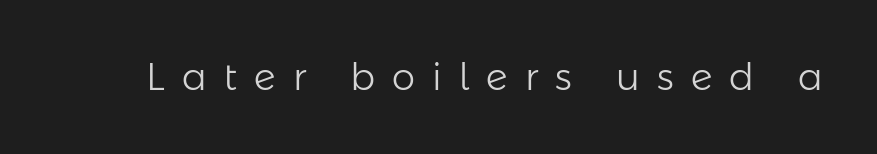
{"serif": "no", "italic": "no", "bold": "no", "weight": "light", "width": "normal", "stroke_contrast": "low", "x_height": "medium", "monospaced": "no", "underline": "no", "letter_spacing": "wide", "letter_spacing_em": 0.46, "glyph_px": 37}
